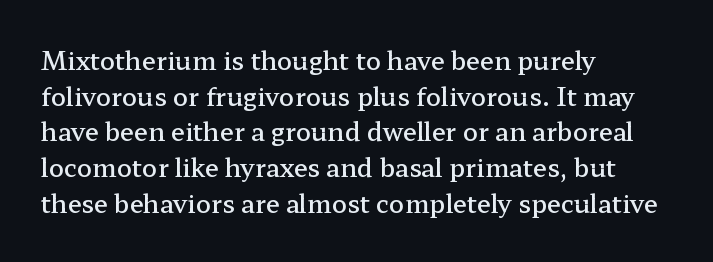
{"italic": "no", "bold": "semi", "underline": "no", "align": "left", "line_spacing": "normal", "line_spacing_ratio": 1.43, "letter_spacing": "normal", "letter_spacing_em": 0.0, "glyph_px": 25}
